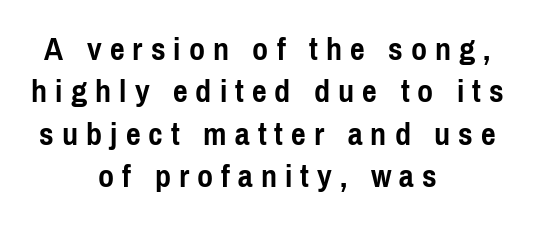
Q: Is the text bold? A: Yes.
Q: Is the text italic (slanted)? A: No, it is upright.
Q: Is the typeface a serif or a sans-serif typeface? A: Sans-serif.
Q: Is the text underlined? A: No.
Q: How is the paragraph aligned? A: Centered.
Q: Is the spacing between letters normal or unusually wide? A: Unusually wide.
Q: Width (condensed, normal, or wide)? A: Condensed.
Q: Stroke contrast? A: Low.
Q: x-height? A: Medium.
Q: Monospaced? A: No.
